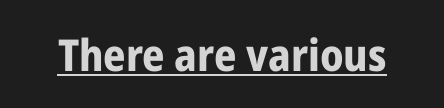
Q: Is the text bold? A: Yes.
Q: Is the text italic (slanted)? A: No, it is upright.
Q: Is the typeface a serif or a sans-serif typeface? A: Sans-serif.
Q: Is the text underlined? A: Yes.
Q: Is the spacing between letters normal or unusually wide? A: Normal.
Q: Width (condensed, normal, or wide)? A: Condensed.
Q: Stroke contrast? A: Low.
Q: x-height? A: Medium.
Q: Monospaced? A: No.
